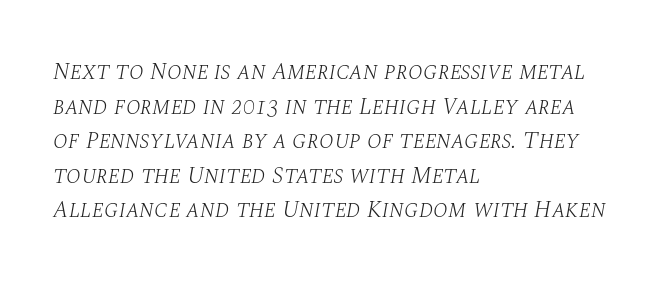
The face used here has a pronounced slope to its letters. Where is the straight margin? On the left. Regular leading. The font is comparable to plain body text, perhaps lighter.
